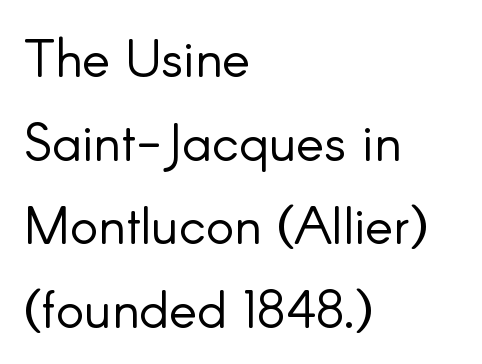
The image shows 53 px light sans-serif type, upright; set left-aligned, normal line spacing (1.58x), normal letter spacing, not underlined; low stroke contrast and a small x-height.
